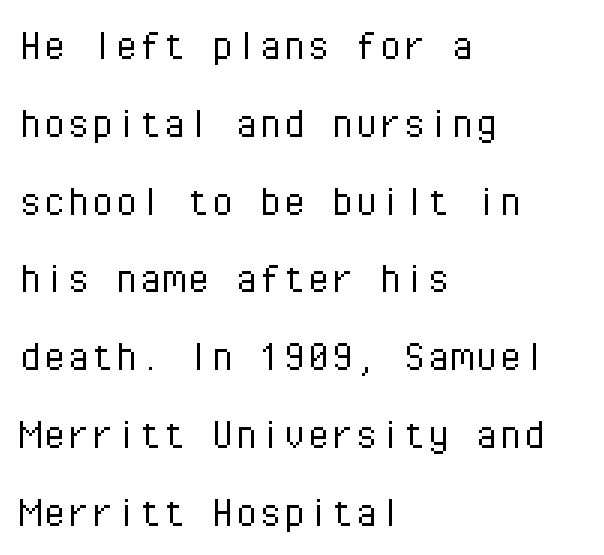
Q: Is the text bold? A: No.
Q: Is the text italic (slanted)? A: No, it is upright.
Q: Is the typeface a serif or a sans-serif typeface? A: Sans-serif.
Q: Is the text underlined? A: No.
Q: How is the paragraph aligned? A: Left-aligned.
Q: Is the spacing between letters normal or unusually wide? A: Normal.
Q: Is the spacing between lines tight, normal or loose? A: Normal.
Q: Width (condensed, normal, or wide)? A: Normal.
Q: Stroke contrast? A: Low.
Q: x-height? A: Medium.
Q: Monospaced? A: Yes.
